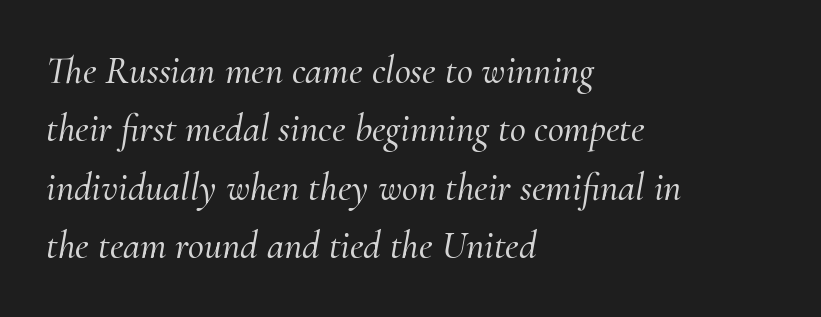
{"serif": "yes", "italic": "yes", "lean": "right", "slant_degrees": 10, "width": "normal", "stroke_contrast": "medium", "x_height": "small", "monospaced": "no", "underline": "no", "align": "left", "line_spacing": "normal", "line_spacing_ratio": 1.5, "letter_spacing": "normal", "letter_spacing_em": 0.0, "glyph_px": 39}
